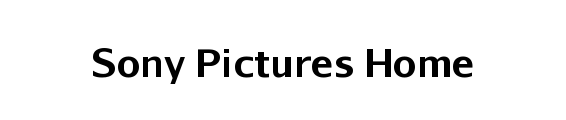
Q: Is the text bold? A: Yes.
Q: Is the text italic (slanted)? A: No, it is upright.
Q: Is the typeface a serif or a sans-serif typeface? A: Sans-serif.
Q: Is the text underlined? A: No.
Q: Is the spacing between letters normal or unusually wide? A: Normal.
Q: Width (condensed, normal, or wide)? A: Normal.
Q: Stroke contrast? A: Low.
Q: x-height? A: Medium.
Q: Monospaced? A: No.
